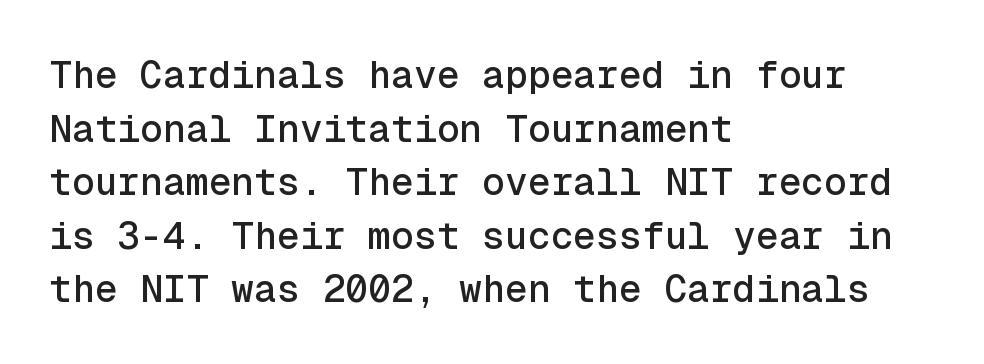
Q: Is the text italic (slanted)? A: No, it is upright.
Q: Is the typeface a serif or a sans-serif typeface? A: Sans-serif.
Q: Is the text underlined? A: No.
Q: How is the paragraph aligned? A: Left-aligned.
Q: Is the spacing between letters normal or unusually wide? A: Normal.
Q: Is the spacing between lines tight, normal or loose? A: Normal.
Q: Width (condensed, normal, or wide)? A: Normal.
Q: x-height? A: Medium.
Q: Monospaced? A: Yes.
